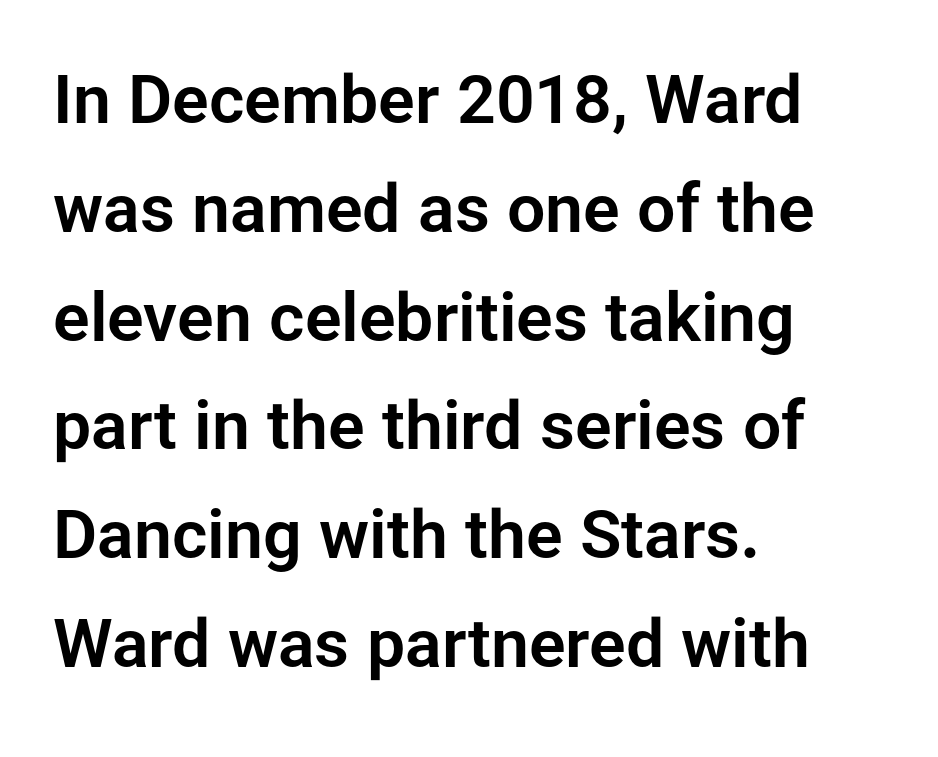
{"serif": "no", "italic": "no", "width": "normal", "stroke_contrast": "low", "x_height": "medium", "monospaced": "no", "underline": "no", "align": "left", "line_spacing": "normal", "line_spacing_ratio": 1.6, "letter_spacing": "normal", "letter_spacing_em": 0.0, "glyph_px": 68}
